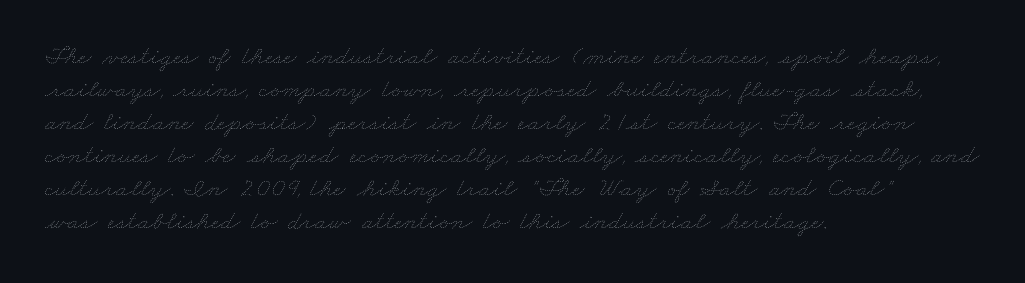
The ragged edge is on the right, which tells us the setting is flush left. The specimen omits any rule beneath the text block's lines. The passage shown has conventional tracking throughout. Think standard paragraph weight, or any step lighter than that.
